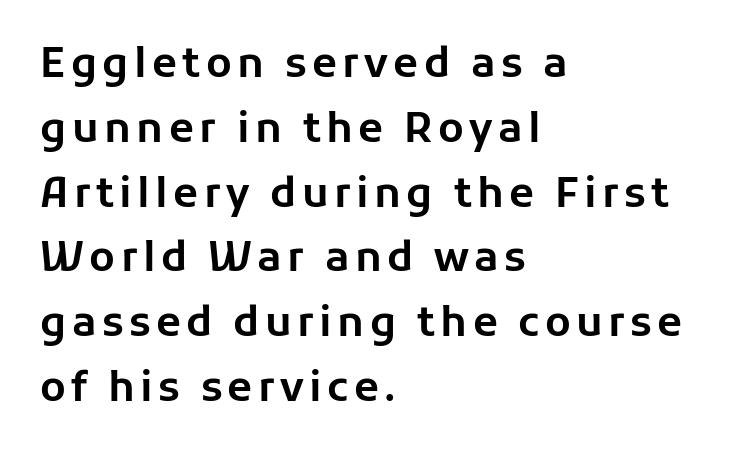
{"serif": "no", "italic": "no", "width": "normal", "stroke_contrast": "low", "x_height": "medium", "monospaced": "no", "underline": "no", "align": "left", "line_spacing": "normal", "line_spacing_ratio": 1.58, "glyph_px": 41}
